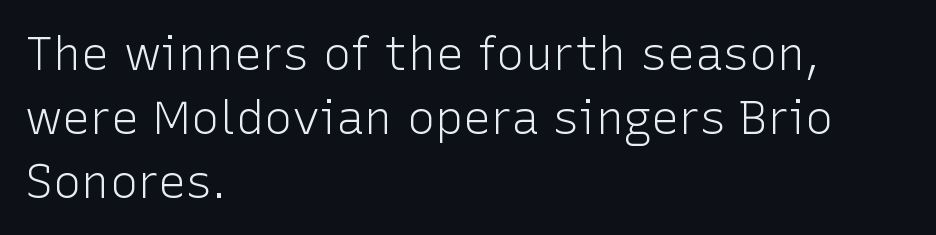
The passage shown is typed in a proportional face where columns would drift. The face used here is rendered with its standard letterfit. The baseline area is clear. The text was rendered using a sans face with plain stroke endings.
